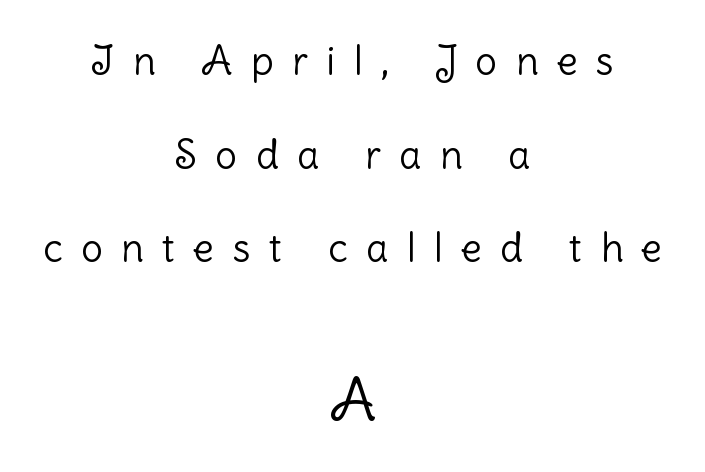
{"serif": "no", "italic": "no", "bold": "no", "weight": "light", "width": "normal", "stroke_contrast": "low", "x_height": "medium", "monospaced": "no", "underline": "no", "align": "center", "line_spacing": "loose", "line_spacing_ratio": 2.4, "letter_spacing": "wide", "letter_spacing_em": 0.47, "larger_block": "second", "size_ratio": 1.49, "glyph_px": 58}
